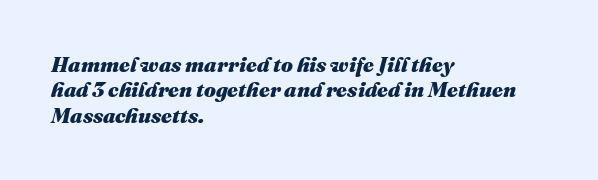
{"italic": "yes", "lean": "right", "slant_degrees": 16, "bold": "yes", "underline": "no", "align": "left", "line_spacing_ratio": 1.21, "letter_spacing": "normal", "letter_spacing_em": 0.0, "glyph_px": 21}
